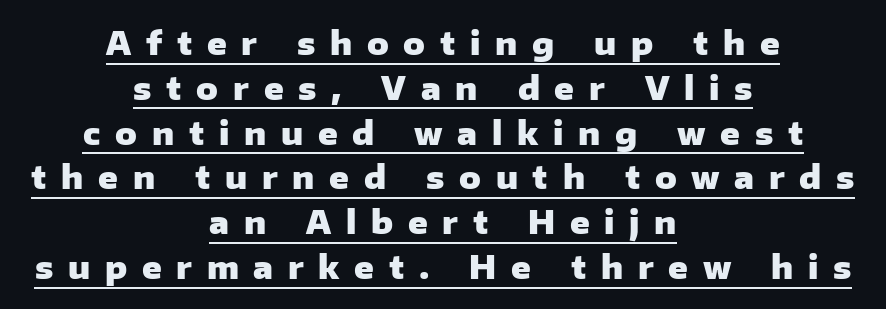
The paragraph shown floats in the horizontal middle. Students, observe: this is what conventionally led text looks like. Short note: letters widely spaced. Notice how a bar underscores the lettering throughout. Bold? Absolutely — the strokes are thick and heavy.
